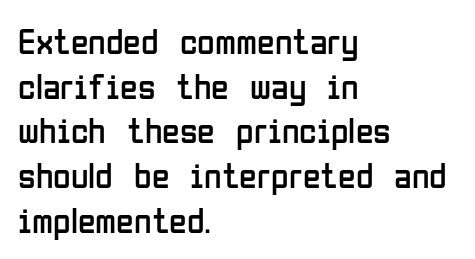
Q: Is the text bold? A: No.
Q: Is the text italic (slanted)? A: No, it is upright.
Q: Is the typeface a serif or a sans-serif typeface? A: Sans-serif.
Q: Is the text underlined? A: No.
Q: How is the paragraph aligned? A: Left-aligned.
Q: Is the spacing between letters normal or unusually wide? A: Normal.
Q: Width (condensed, normal, or wide)? A: Condensed.
Q: Stroke contrast? A: Low.
Q: x-height? A: Medium.
Q: Monospaced? A: No.
